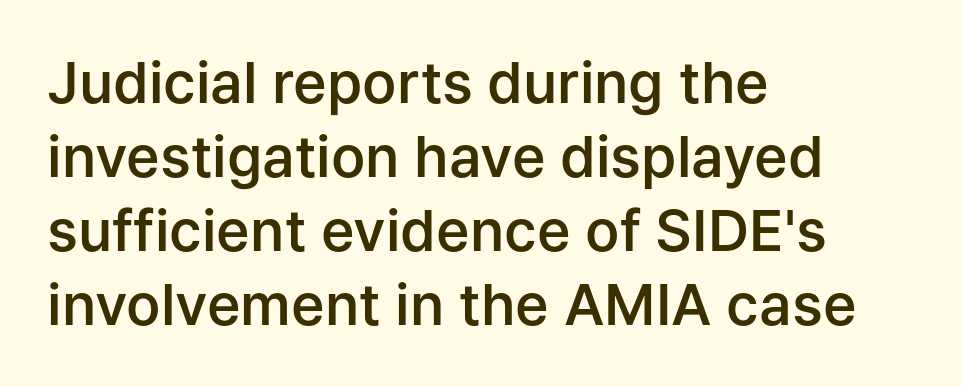
Q: Is the text bold? A: Semi-bold.
Q: Is the text italic (slanted)? A: No, it is upright.
Q: Is the typeface a serif or a sans-serif typeface? A: Sans-serif.
Q: Is the text underlined? A: No.
Q: How is the paragraph aligned? A: Left-aligned.
Q: Is the spacing between letters normal or unusually wide? A: Normal.
Q: Is the spacing between lines tight, normal or loose? A: Normal.
Q: Width (condensed, normal, or wide)? A: Normal.
Q: Stroke contrast? A: Low.
Q: x-height? A: Medium.
Q: Monospaced? A: No.
